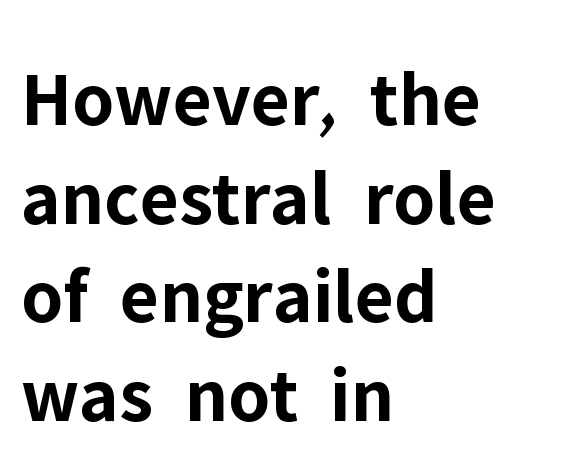
{"serif": "no", "italic": "no", "bold": "yes", "weight": "bold", "width": "normal", "stroke_contrast": "low", "x_height": "medium", "monospaced": "no", "underline": "no", "align": "left", "line_spacing": "normal", "line_spacing_ratio": 1.25, "letter_spacing": "normal", "letter_spacing_em": 0.0, "glyph_px": 79}
